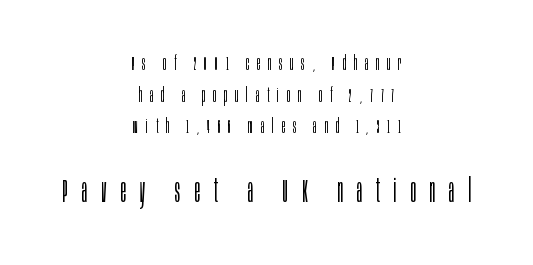
The image shows 33 px light, condensed sans-serif type, upright; set centered, normal line spacing (1.66x), unusually wide letter spacing (+0.42 em), not underlined; the second (bottom) block is 1.74x larger; low stroke contrast and a large x-height.
